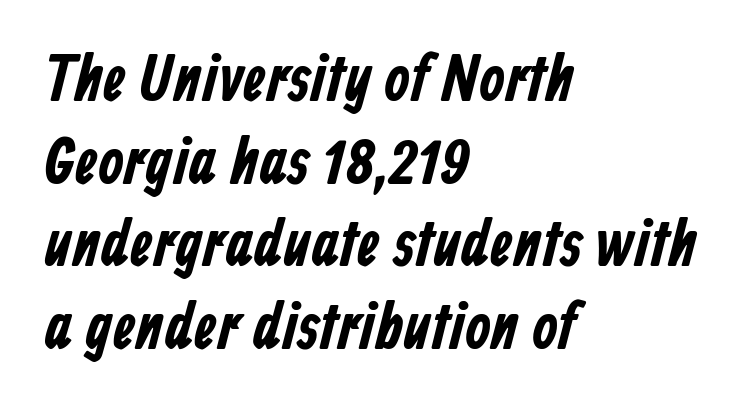
The image shows 65 px condensed sans-serif type; set left-aligned, normal line spacing (1.27x), normal letter spacing, not underlined; low stroke contrast and a medium x-height.
